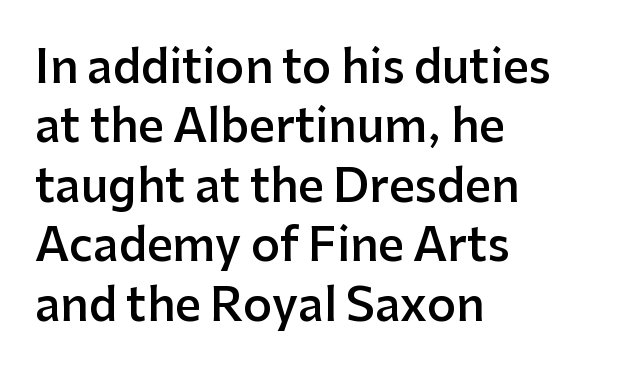
Q: Is the text bold? A: Semi-bold.
Q: Is the text italic (slanted)? A: No, it is upright.
Q: Is the typeface a serif or a sans-serif typeface? A: Sans-serif.
Q: Is the text underlined? A: No.
Q: How is the paragraph aligned? A: Left-aligned.
Q: Is the spacing between letters normal or unusually wide? A: Normal.
Q: Is the spacing between lines tight, normal or loose? A: Normal.
Q: Width (condensed, normal, or wide)? A: Normal.
Q: Stroke contrast? A: Low.
Q: x-height? A: Medium.
Q: Monospaced? A: No.
